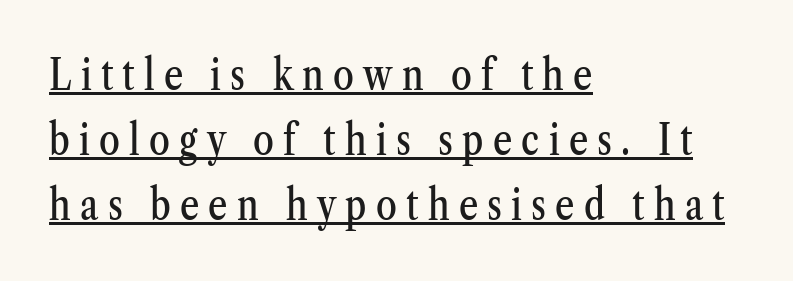
{"serif": "yes", "italic": "no", "width": "condensed", "stroke_contrast": "medium", "x_height": "medium", "monospaced": "no", "underline": "yes", "align": "left", "line_spacing": "normal", "line_spacing_ratio": 1.55, "letter_spacing": "wide", "letter_spacing_em": 0.22, "glyph_px": 42}
